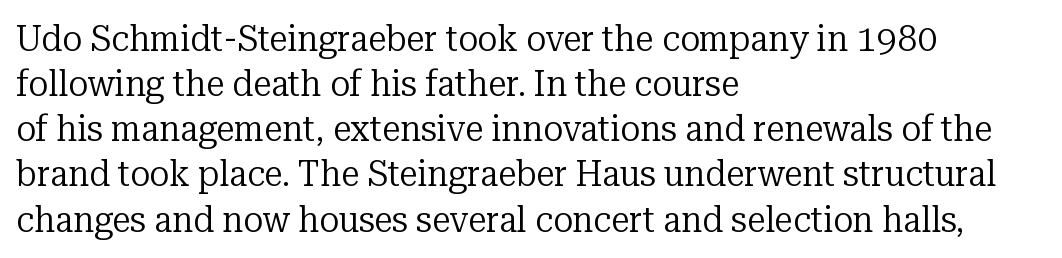
{"serif": "yes", "italic": "no", "bold": "no", "weight": "regular", "width": "normal", "stroke_contrast": "low", "x_height": "medium", "monospaced": "no", "underline": "no", "align": "left", "line_spacing_ratio": 1.22, "letter_spacing": "normal", "letter_spacing_em": 0.0, "glyph_px": 37}
